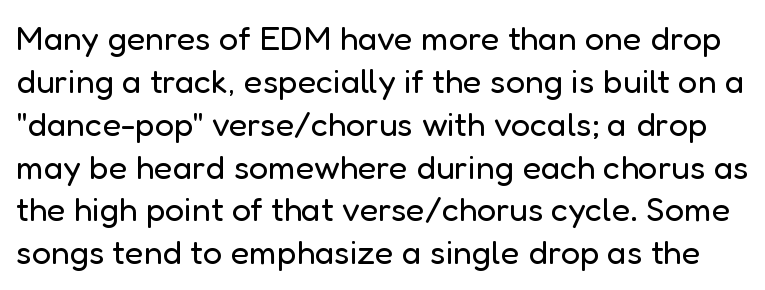
{"serif": "no", "italic": "no", "bold": "no", "weight": "regular", "width": "normal", "stroke_contrast": "low", "x_height": "medium", "monospaced": "no", "underline": "no", "line_spacing": "normal", "line_spacing_ratio": 1.26, "letter_spacing": "normal", "letter_spacing_em": 0.0, "glyph_px": 34}
